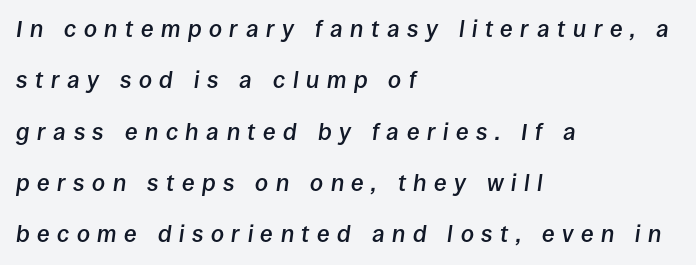
Strokes here are thickened, but only to semibold level. Tracking value appears strongly positive — letters spread wide. The rendering applies a slant to the glyphs. The string is rendered with underlining switched off.
